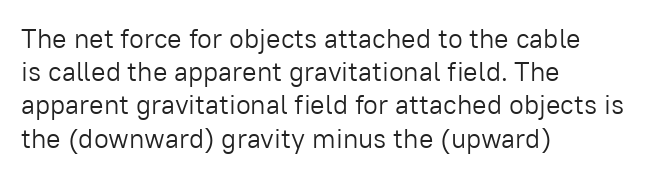
{"italic": "no", "bold": "no", "underline": "no", "align": "left", "line_spacing_ratio": 1.23, "letter_spacing": "normal", "letter_spacing_em": 0.0, "glyph_px": 27}
